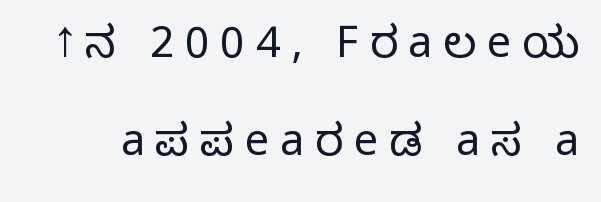
The image shows 43 px light sans-serif type, upright; set loose line spacing (2.28x), unusually wide letter spacing (+0.25 em), not underlined; low stroke contrast and a medium x-height.
